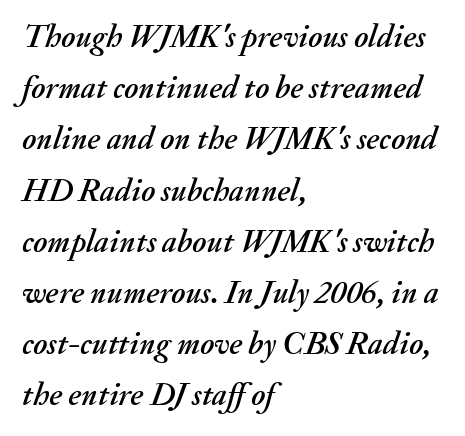
The image shows 32 px text type, italic (leaning right); set left-aligned, normal line spacing (1.6x), normal letter spacing, not underlined; medium stroke contrast and a small x-height.
